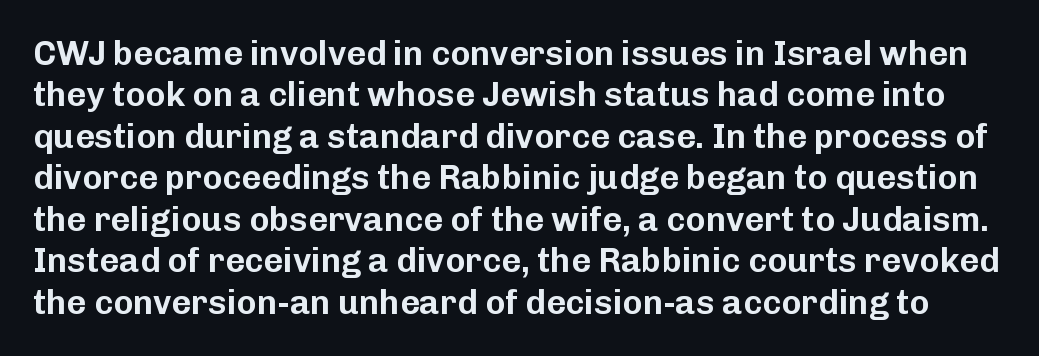
{"serif": "no", "italic": "no", "width": "normal", "stroke_contrast": "low", "x_height": "medium", "monospaced": "no", "underline": "no", "line_spacing_ratio": 1.22, "letter_spacing": "normal", "letter_spacing_em": 0.0, "glyph_px": 34}
